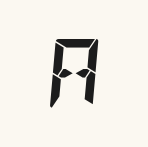
Yep, that's italic — everything's leaning. Compared with typical body copy, the letter spacing here is much looser. The strip under each line holds only bare page. Caption: bold face, heavy strokes.
